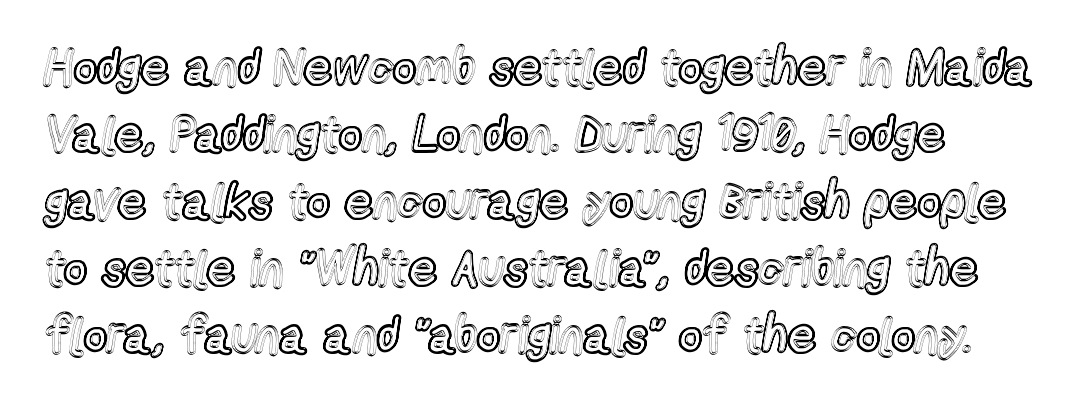
Q: Is the text italic (slanted)? A: Yes.
Q: Is the text underlined? A: No.
Q: Is the spacing between letters normal or unusually wide? A: Normal.
Q: Is the spacing between lines tight, normal or loose? A: Normal.
Q: Width (condensed, normal, or wide)? A: Condensed.
Q: x-height? A: Medium.
Q: Monospaced? A: No.
